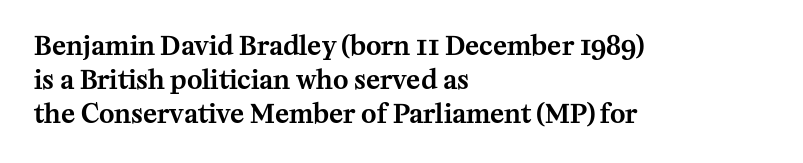
{"italic": "no", "underline": "no", "align": "left", "line_spacing": "normal", "line_spacing_ratio": 1.3, "letter_spacing": "normal", "letter_spacing_em": 0.0, "glyph_px": 26}
